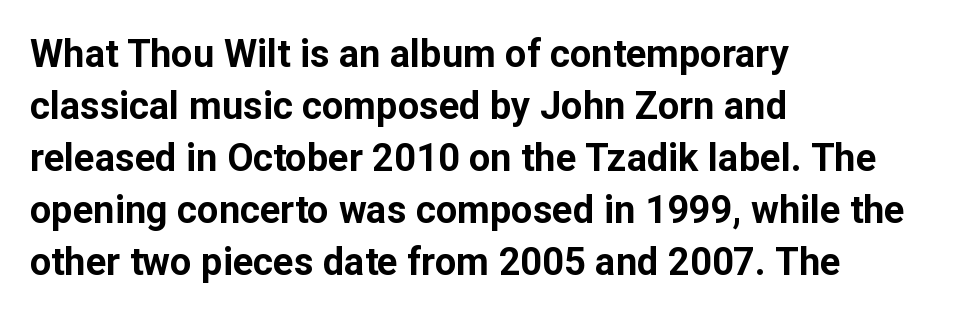
The image shows 38 px bold sans-serif type, upright; set left-aligned, normal line spacing (1.37x), normal letter spacing, not underlined; low stroke contrast and a medium x-height.
